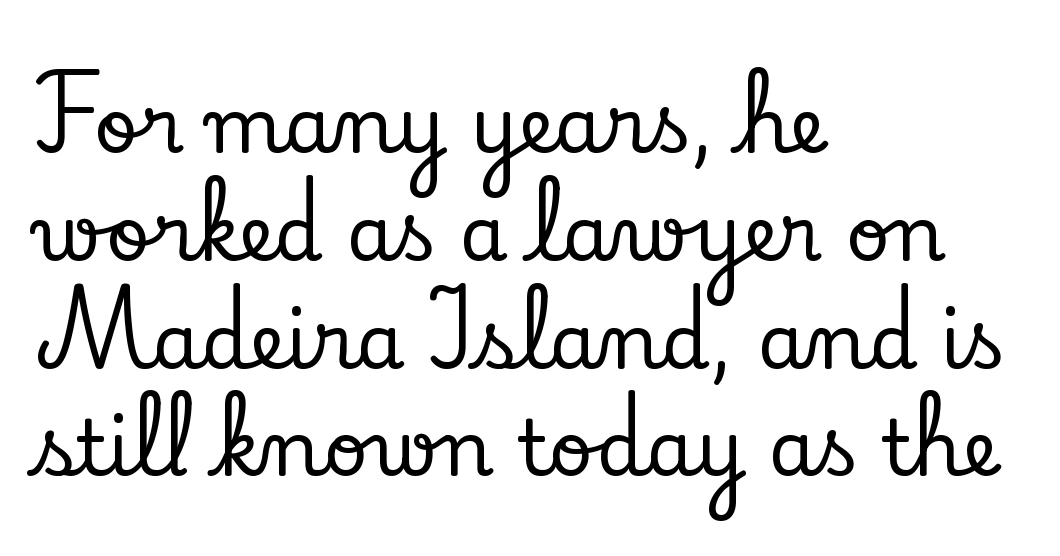
The image shows 77 px serif type, upright; set left-aligned, normal line spacing (1.4x), normal letter spacing, not underlined; low stroke contrast and a small x-height.
